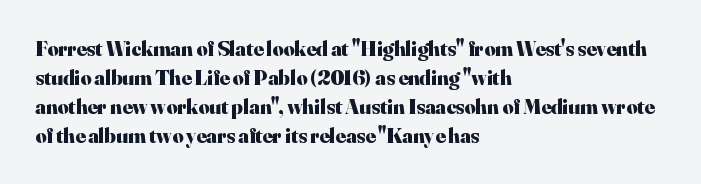
{"italic": "no", "bold": "yes", "underline": "no", "align": "left", "line_spacing": "normal", "line_spacing_ratio": 1.38, "letter_spacing": "normal", "letter_spacing_em": 0.0, "glyph_px": 21}
